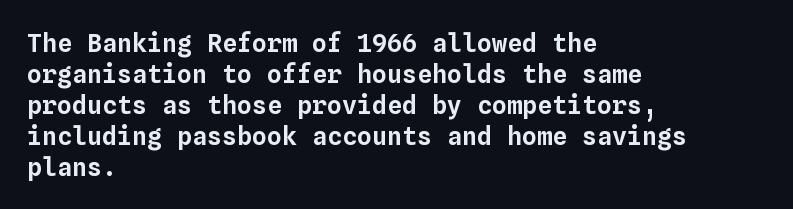
{"italic": "no", "underline": "no", "align": "left", "line_spacing_ratio": 1.24, "letter_spacing": "normal", "letter_spacing_em": 0.0, "glyph_px": 25}
